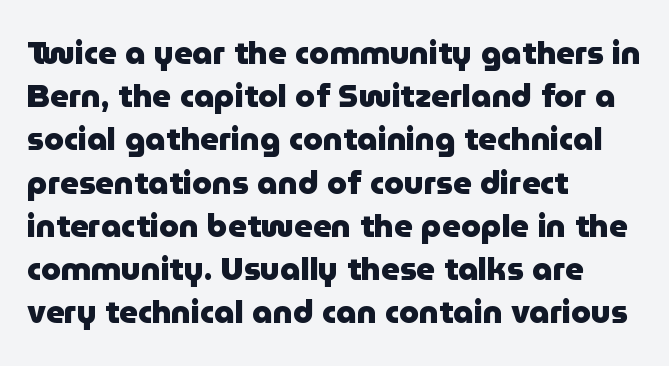
{"serif": "no", "italic": "no", "bold": "yes", "weight": "heavy", "width": "normal", "stroke_contrast": "low", "x_height": "medium", "monospaced": "no", "underline": "no", "align": "left", "line_spacing": "normal", "line_spacing_ratio": 1.35, "letter_spacing": "normal", "letter_spacing_em": 0.0, "glyph_px": 32}
